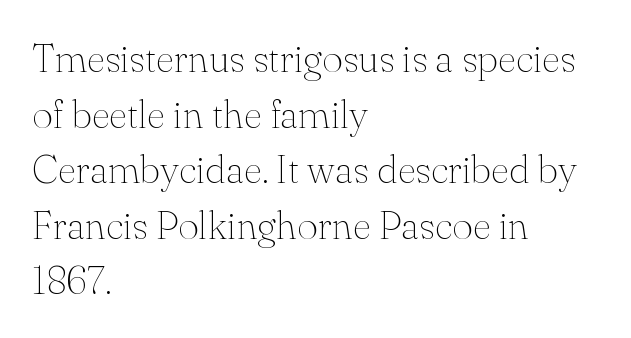
Q: Is the text bold? A: No.
Q: Is the text italic (slanted)? A: No, it is upright.
Q: Is the typeface a serif or a sans-serif typeface? A: Serif.
Q: Is the text underlined? A: No.
Q: How is the paragraph aligned? A: Left-aligned.
Q: Is the spacing between letters normal or unusually wide? A: Normal.
Q: Is the spacing between lines tight, normal or loose? A: Normal.
Q: Width (condensed, normal, or wide)? A: Normal.
Q: Stroke contrast? A: Medium.
Q: x-height? A: Small.
Q: Monospaced? A: No.
